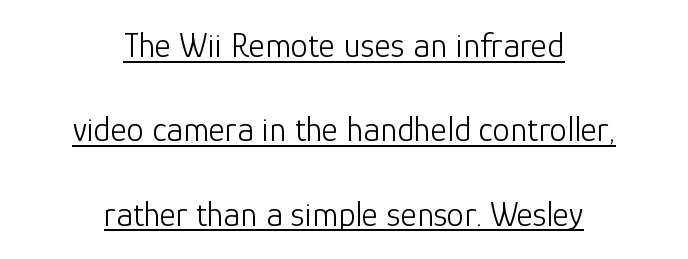
{"serif": "no", "italic": "no", "bold": "no", "weight": "light", "width": "normal", "stroke_contrast": "low", "x_height": "medium", "monospaced": "no", "underline": "yes", "align": "center", "line_spacing": "loose", "line_spacing_ratio": 2.41, "letter_spacing": "normal", "letter_spacing_em": 0.0, "glyph_px": 35}
